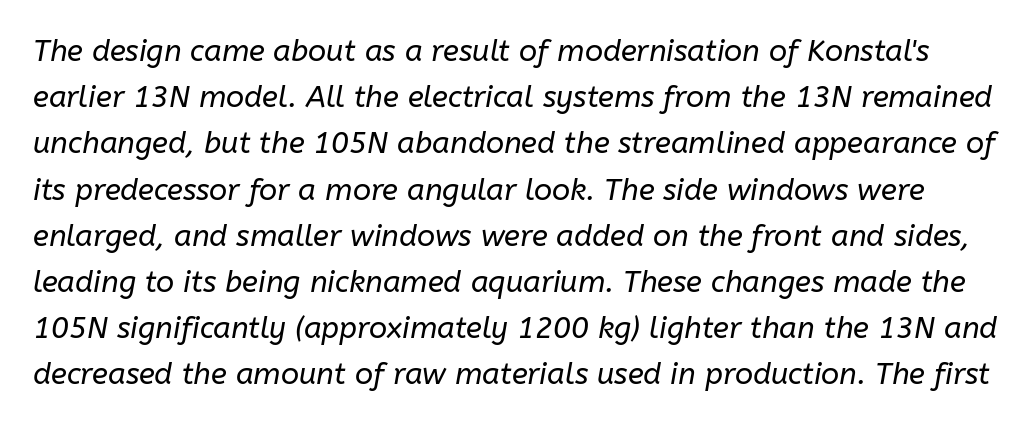
The image shows 30 px regular-weight type, italic (leaning right); set normal line spacing (1.54x), normal letter spacing, not underlined; low stroke contrast and a medium x-height.
